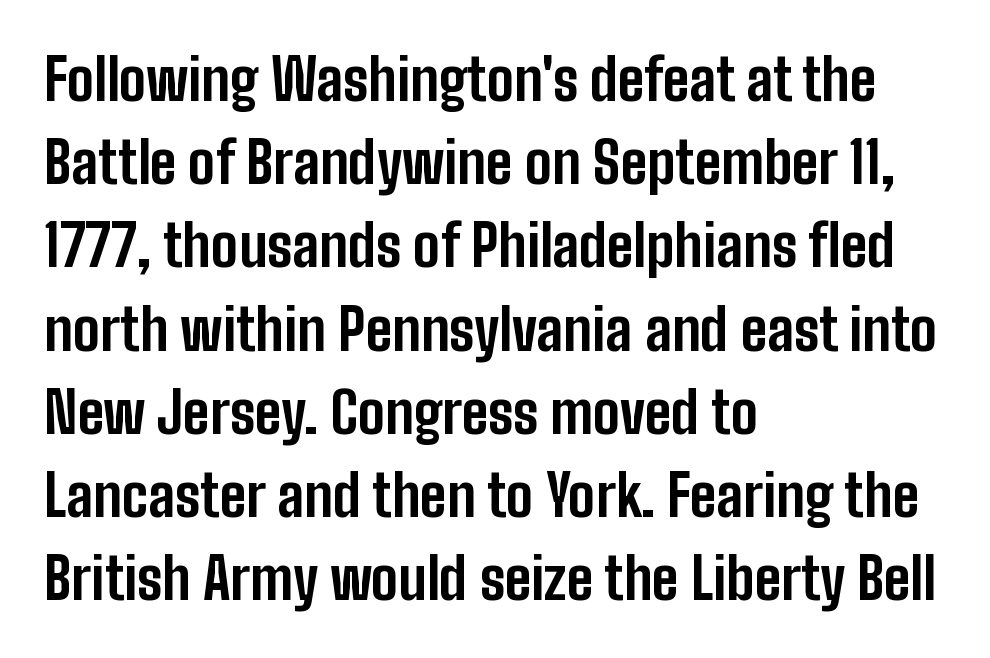
This sample uses plain, unmodified letter spacing. The rows are spaced the way most documents space them. The zone under the glyphs is completely vacant. The paragraph shown leans on its left margin. The rendering uses natural spacing where letterforms have individual widths.
